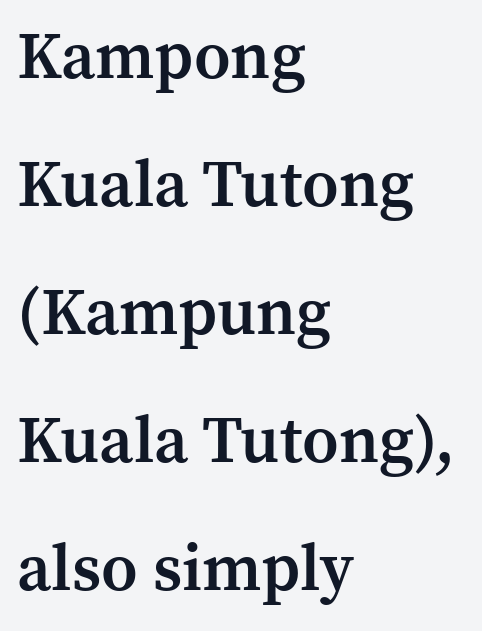
The image shows 66 px semibold serif type, upright; set left-aligned, loose line spacing (1.94x), normal letter spacing, not underlined; medium stroke contrast and a medium x-height.
